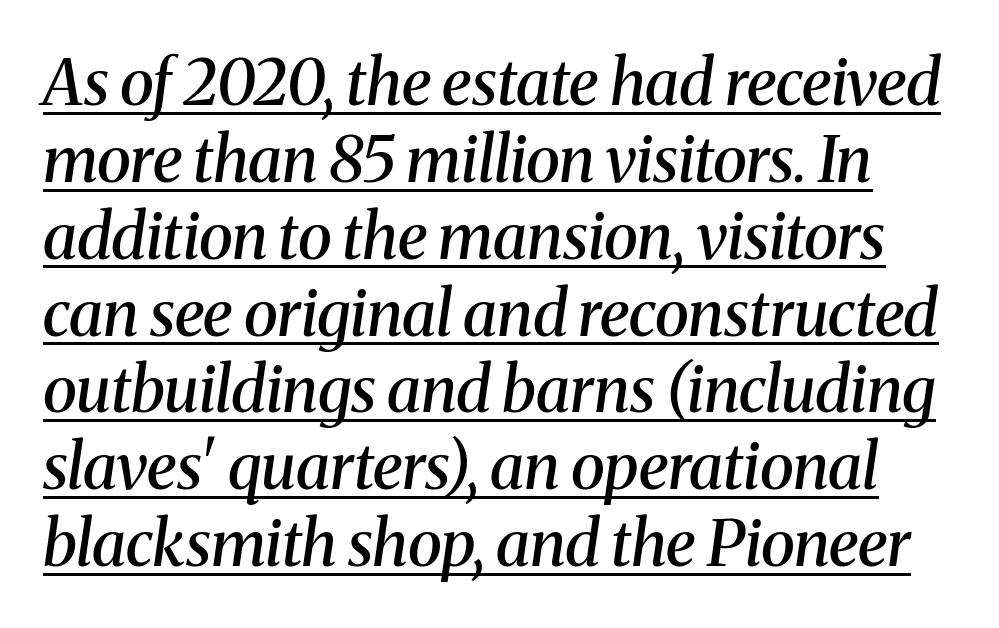
The image shows 63 px semibold serif type, italic (leaning right); set line spacing 1.22x, normal letter spacing, underlined; medium stroke contrast and a medium x-height.
